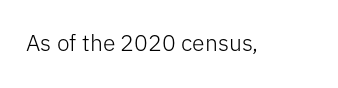
{"italic": "no", "bold": "no", "underline": "no", "letter_spacing": "normal", "letter_spacing_em": 0.0, "glyph_px": 23}
